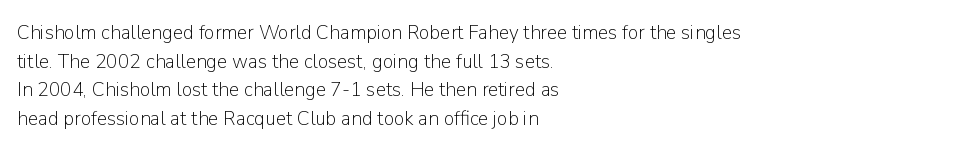
The image shows 21 px text type, upright; set left-aligned, normal line spacing (1.36x), normal letter spacing, not underlined.
